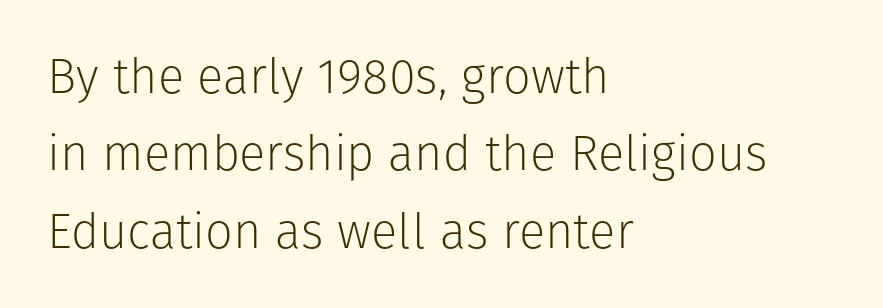
Nothing unusual about the tracking: characters are spaced as the font intends. Posture: straight, roman, zero tilt. Proportional: the letters do not fall into vertical columns. Observe the absence of serifs on each vertical stroke in this sample. The area under the type is left untouched.
